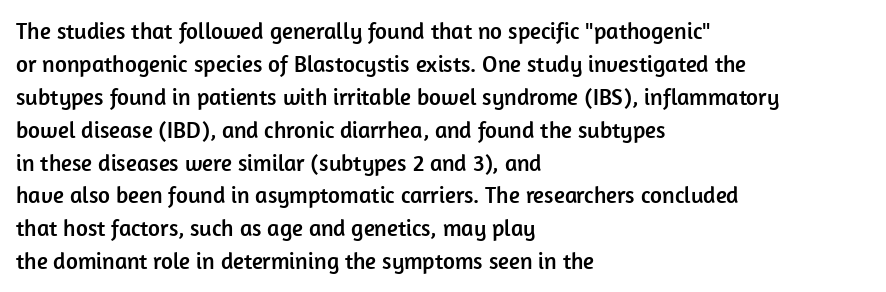
Q: Is the text italic (slanted)? A: No, it is upright.
Q: Is the text underlined? A: No.
Q: How is the paragraph aligned? A: Left-aligned.
Q: Is the spacing between letters normal or unusually wide? A: Normal.
Q: Is the spacing between lines tight, normal or loose? A: Normal.
